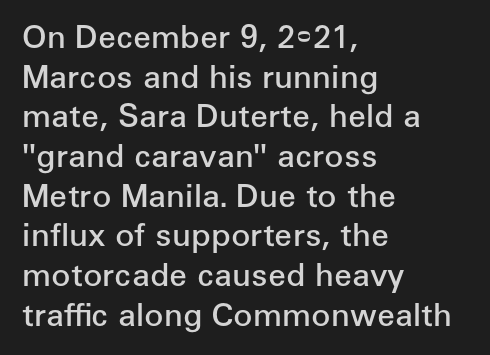
{"serif": "no", "italic": "no", "bold": "semi", "weight": "semibold", "width": "normal", "stroke_contrast": "low", "x_height": "medium", "monospaced": "no", "underline": "no", "align": "left", "line_spacing_ratio": 1.24, "letter_spacing": "normal", "letter_spacing_em": 0.0, "glyph_px": 32}
